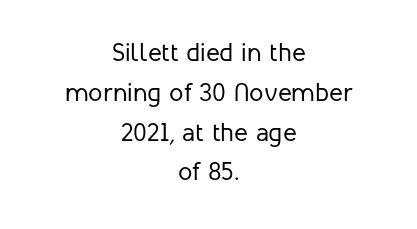
These lines keep a tight, regular rhythm from letter to letter. Rule under the text: the space is simply empty. The designer left line spacing at the default. Heaviness? Minimal to ordinary, like unemphasized prose. These lines were composed using upright roman letters.
